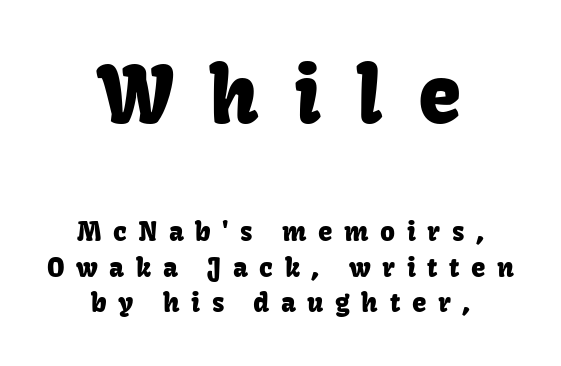
The image shows 78 px sans-serif type, upright; set centered, normal line spacing (1.37x), unusually wide letter spacing (+0.45 em), not underlined; the first (top) block is 3.0x larger; low stroke contrast and a medium x-height.
